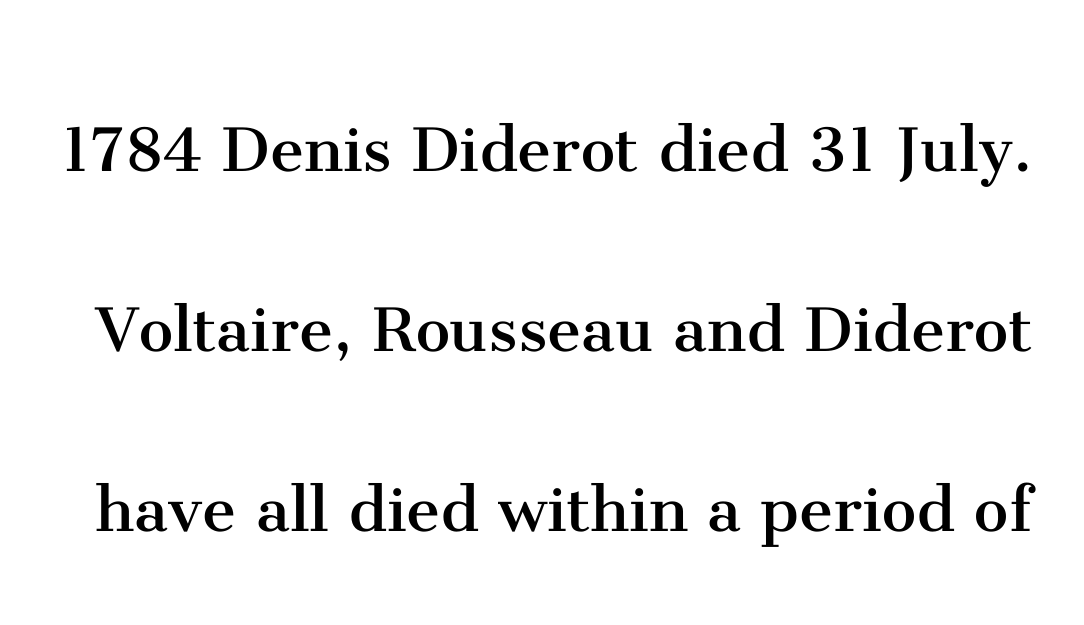
Q: Is the text bold? A: No.
Q: Is the text italic (slanted)? A: No, it is upright.
Q: Is the typeface a serif or a sans-serif typeface? A: Serif.
Q: Is the text underlined? A: No.
Q: Is the spacing between letters normal or unusually wide? A: Normal.
Q: Is the spacing between lines tight, normal or loose? A: Loose.
Q: Width (condensed, normal, or wide)? A: Normal.
Q: Stroke contrast? A: Medium.
Q: x-height? A: Medium.
Q: Monospaced? A: No.
